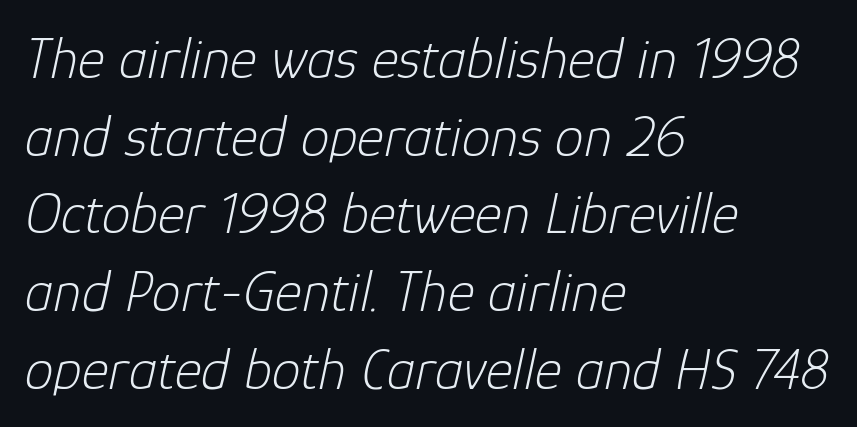
How are the letters spaced? Ordinarily, with no added tracking. In terms of leading, this rendering sits right in the middle. Unbolded letterforms with no extra heft. The text carries the slant typical of an italic or oblique font.
